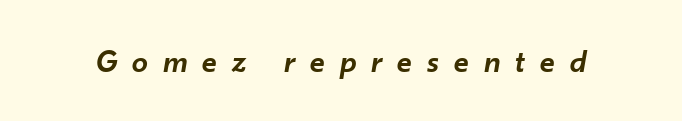
A typesetter would mark this as italic. The strip under each line holds only bare page. Weight check: semibold — heavier than regular, not quite bold. The passage shown is typed in a proportional face where columns would drift.
